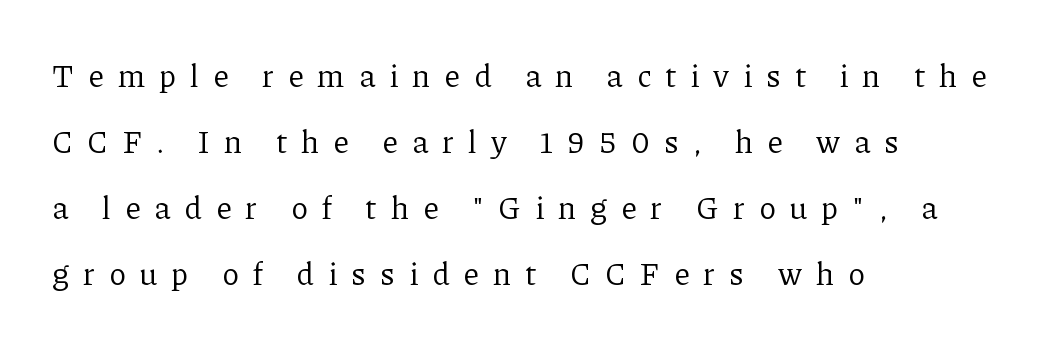
You could fit nearly another row in the gap between these rows. Horizontally, the lines are justified to the leading edge only. Are there feet on the stems? There are — it's a serif. Nothing heavy about these letters — not bold at all.
